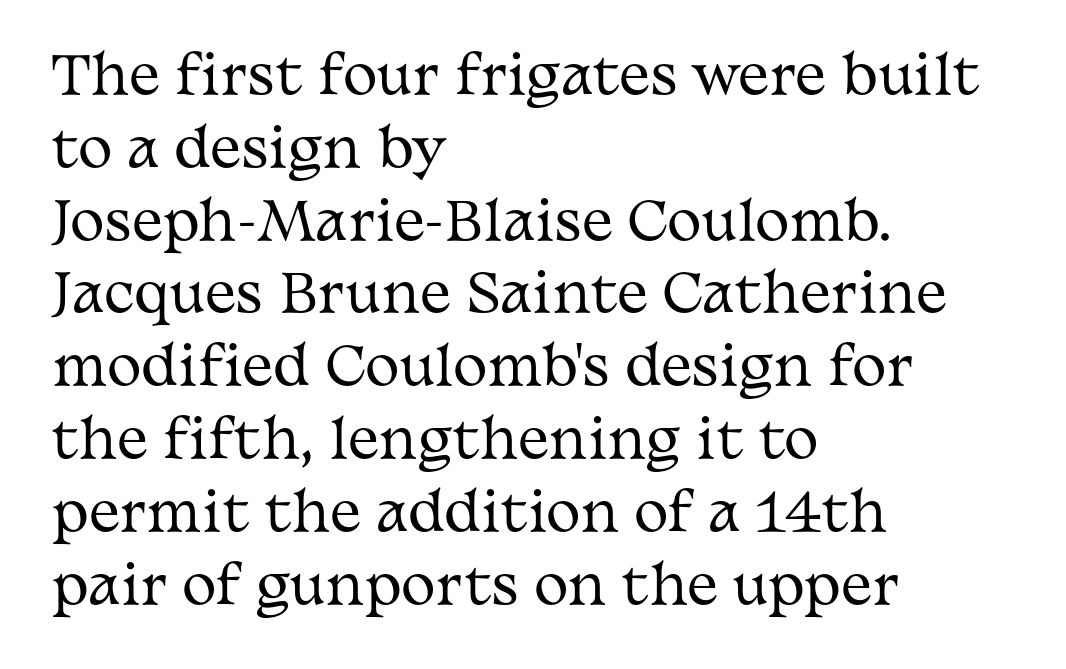
Q: Is the text bold? A: No.
Q: Is the text italic (slanted)? A: No, it is upright.
Q: Is the typeface a serif or a sans-serif typeface? A: Serif.
Q: Is the text underlined? A: No.
Q: How is the paragraph aligned? A: Left-aligned.
Q: Is the spacing between letters normal or unusually wide? A: Normal.
Q: Is the spacing between lines tight, normal or loose? A: Normal.
Q: Width (condensed, normal, or wide)? A: Wide.
Q: Stroke contrast? A: Medium.
Q: x-height? A: Medium.
Q: Monospaced? A: No.
